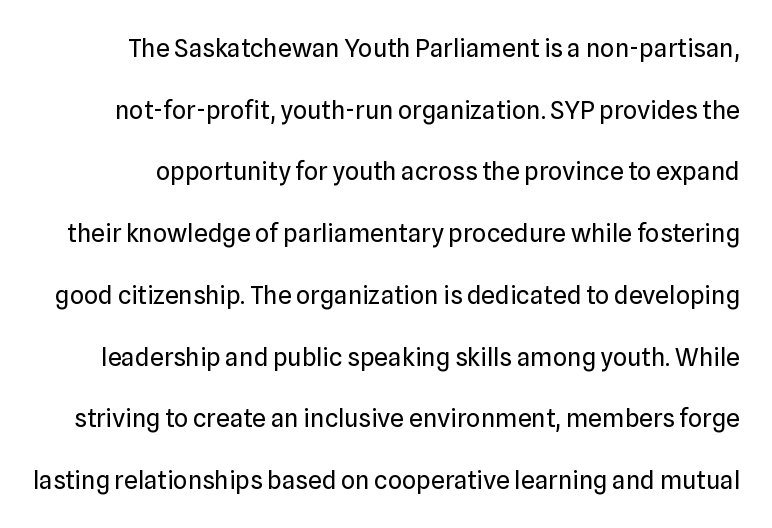
Q: Is the text bold? A: No.
Q: Is the text italic (slanted)? A: No, it is upright.
Q: Is the text underlined? A: No.
Q: Is the spacing between letters normal or unusually wide? A: Normal.
Q: Is the spacing between lines tight, normal or loose? A: Loose.
